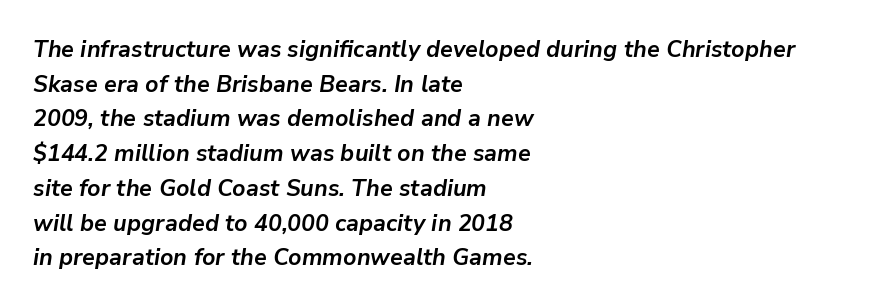
Heavy-handed strokes throughout: this text is bold. Caption: standard tracking, unaltered. Quick note: interline space is typical. Does the copy run flush right? No — it runs flush left.
